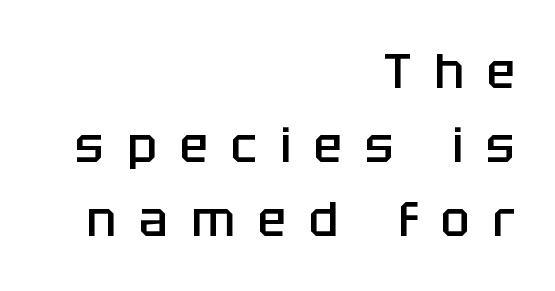
The image shows 48 px semibold sans-serif type, upright; set right-aligned, normal line spacing (1.54x), unusually wide letter spacing (+0.48 em), not underlined; low stroke contrast and a large x-height.
